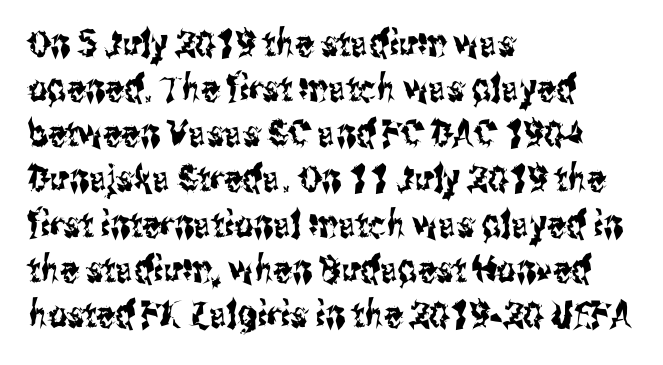
{"serif": "no", "italic": "no", "width": "condensed", "stroke_contrast": "medium", "x_height": "medium", "monospaced": "no", "underline": "no", "align": "left", "line_spacing_ratio": 1.22, "letter_spacing": "normal", "letter_spacing_em": 0.0, "glyph_px": 37}
